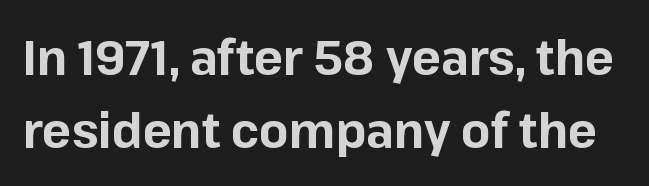
{"serif": "no", "italic": "no", "bold": "yes", "weight": "bold", "width": "normal", "stroke_contrast": "low", "x_height": "medium", "monospaced": "no", "underline": "no", "line_spacing": "normal", "line_spacing_ratio": 1.53, "letter_spacing": "normal", "letter_spacing_em": 0.0, "glyph_px": 48}
